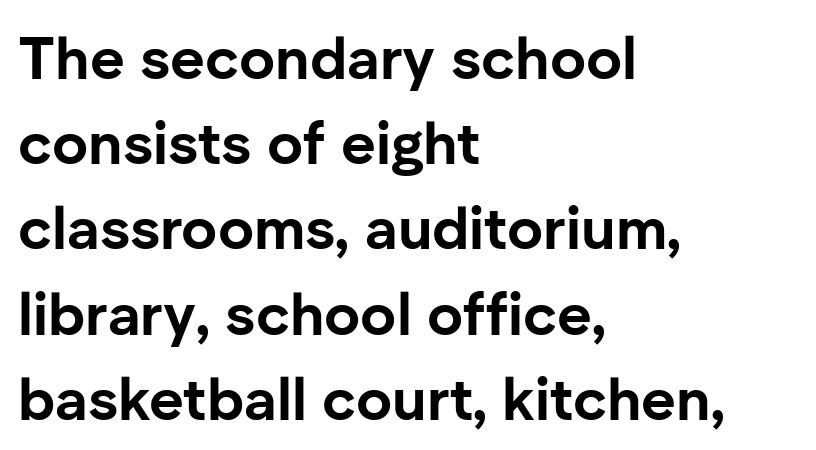
{"serif": "no", "italic": "no", "bold": "yes", "weight": "bold", "width": "normal", "stroke_contrast": "low", "x_height": "medium", "monospaced": "no", "underline": "no", "align": "left", "line_spacing": "normal", "line_spacing_ratio": 1.42, "letter_spacing": "normal", "letter_spacing_em": 0.0, "glyph_px": 60}
